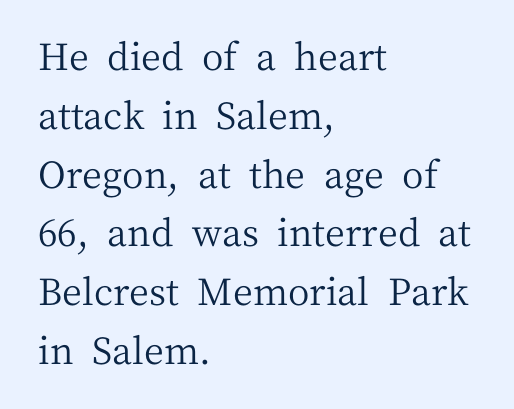
Q: Is the text bold? A: No.
Q: Is the text italic (slanted)? A: No, it is upright.
Q: Is the typeface a serif or a sans-serif typeface? A: Serif.
Q: Is the text underlined? A: No.
Q: How is the paragraph aligned? A: Left-aligned.
Q: Is the spacing between letters normal or unusually wide? A: Normal.
Q: Is the spacing between lines tight, normal or loose? A: Normal.
Q: Width (condensed, normal, or wide)? A: Normal.
Q: Stroke contrast? A: Medium.
Q: x-height? A: Medium.
Q: Monospaced? A: No.
